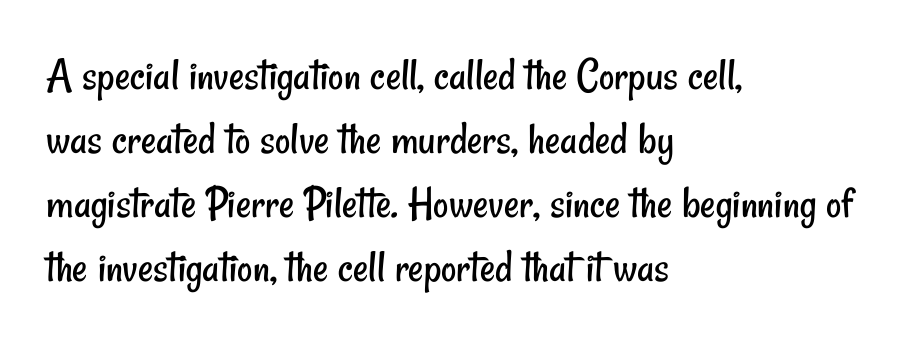
The image shows 47 px regular-weight, condensed sans-serif type; set left-aligned, normal line spacing (1.36x), normal letter spacing, not underlined; low stroke contrast and a small x-height.
